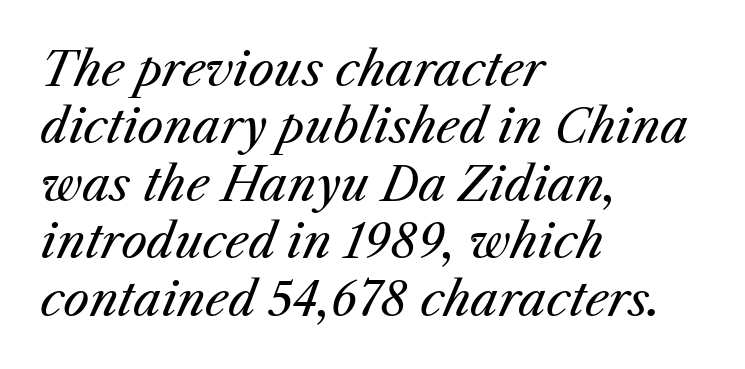
Left-aligned paragraph, ragged on the right. These glyphs show unthickened strokes, regular width or finer. A clean baseline with only descenders dipping below it. This sample has the flowing, uneven cadence of proportional lettering.
